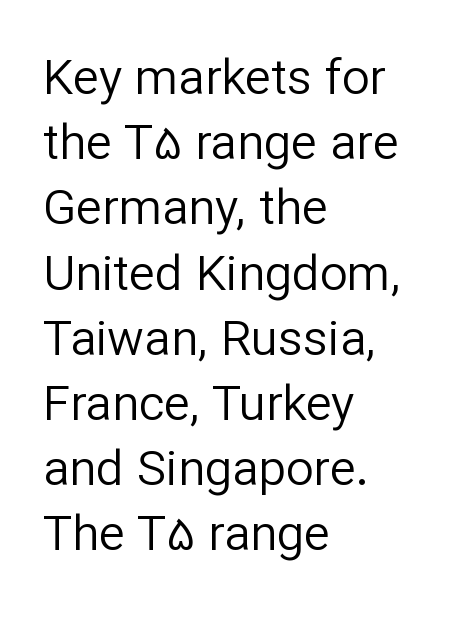
Q: Is the text bold? A: No.
Q: Is the text italic (slanted)? A: No, it is upright.
Q: Is the typeface a serif or a sans-serif typeface? A: Sans-serif.
Q: Is the text underlined? A: No.
Q: How is the paragraph aligned? A: Left-aligned.
Q: Is the spacing between letters normal or unusually wide? A: Normal.
Q: Is the spacing between lines tight, normal or loose? A: Normal.
Q: Width (condensed, normal, or wide)? A: Normal.
Q: Stroke contrast? A: Low.
Q: x-height? A: Medium.
Q: Monospaced? A: No.
